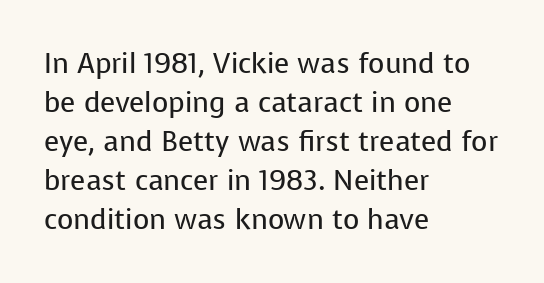
Leftover space on each line is placed entirely after the last word. This rendering leaves character spacing at its baseline value. Quick note: not italic, upright. The specimen omits any rule beneath the text block's lines. The rendering uses a moderate line-height, typical for paragraphs.
